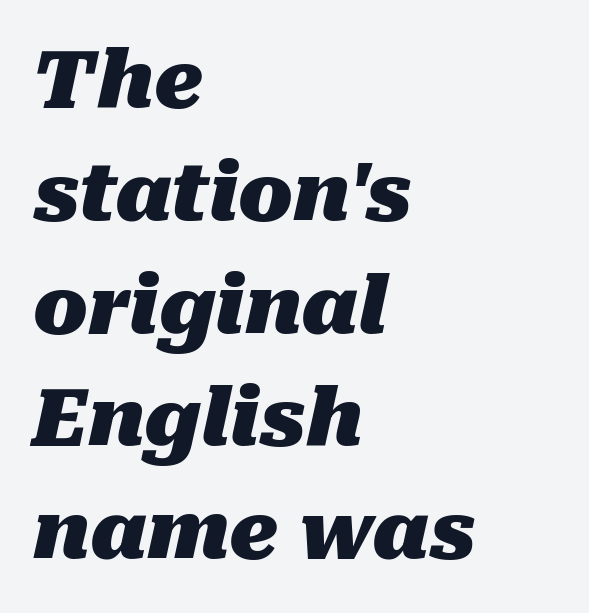
Q: Is the text bold? A: Yes.
Q: Is the text italic (slanted)? A: Yes, it leans right by about 10 degrees.
Q: Is the text underlined? A: No.
Q: How is the paragraph aligned? A: Left-aligned.
Q: Is the spacing between letters normal or unusually wide? A: Normal.
Q: Is the spacing between lines tight, normal or loose? A: Normal.
Q: Width (condensed, normal, or wide)? A: Normal.
Q: Stroke contrast? A: Medium.
Q: x-height? A: Medium.
Q: Monospaced? A: No.
